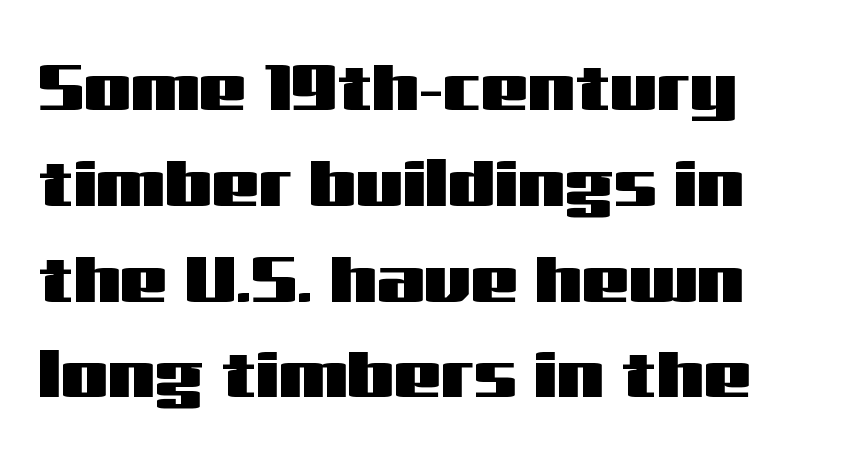
{"serif": "no", "italic": "no", "width": "wide", "stroke_contrast": "medium", "x_height": "medium", "monospaced": "no", "underline": "no", "line_spacing": "normal", "line_spacing_ratio": 1.43, "letter_spacing": "normal", "letter_spacing_em": 0.0, "glyph_px": 67}
